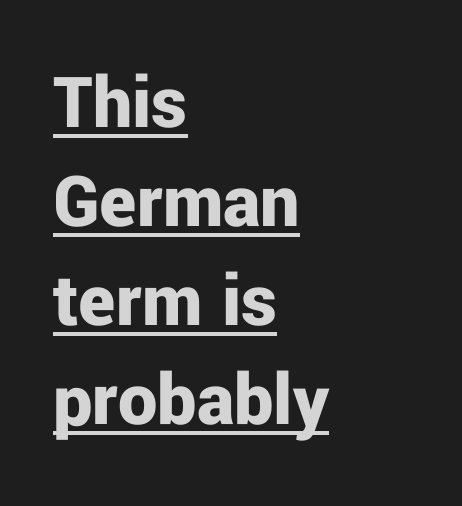
The image shows 78 px bold sans-serif type, upright; set left-aligned, normal line spacing (1.27x), normal letter spacing, underlined; low stroke contrast and a medium x-height.
